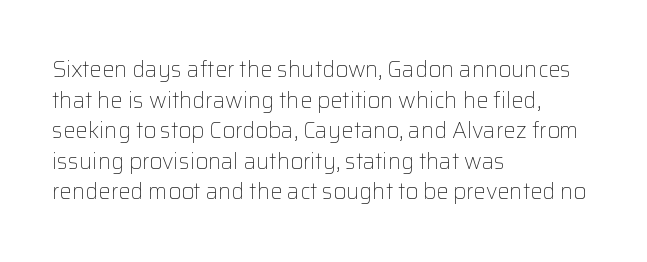
Q: Is the text bold? A: No.
Q: Is the text italic (slanted)? A: No, it is upright.
Q: Is the text underlined? A: No.
Q: How is the paragraph aligned? A: Left-aligned.
Q: Is the spacing between letters normal or unusually wide? A: Normal.
Q: Is the spacing between lines tight, normal or loose? A: Normal.
